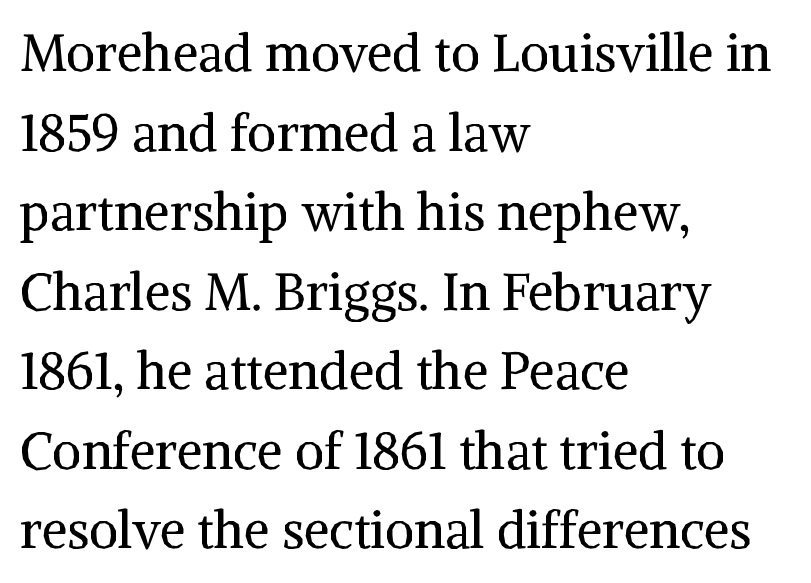
Stroke mass is kept to a normal reading level or below. Does the copy run flush right? No — it runs flush left. Is this a fixed-width face? No — the glyphs have proportional, varying widths. This rendering leaves character spacing at its baseline value. In terms of leading, this rendering sits right in the middle.
